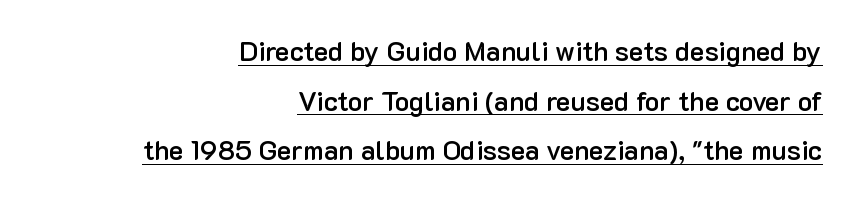
Q: Is the text bold? A: Semi-bold.
Q: Is the text italic (slanted)? A: No, it is upright.
Q: Is the text underlined? A: Yes.
Q: How is the paragraph aligned? A: Right-aligned.
Q: Is the spacing between letters normal or unusually wide? A: Normal.
